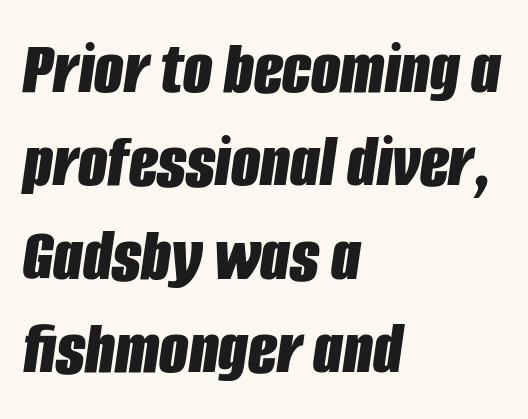
The image shows 76 px bold, condensed type, italic (leaning right); set left-aligned, line spacing 1.23x, normal letter spacing, not underlined; low stroke contrast and a large x-height.
